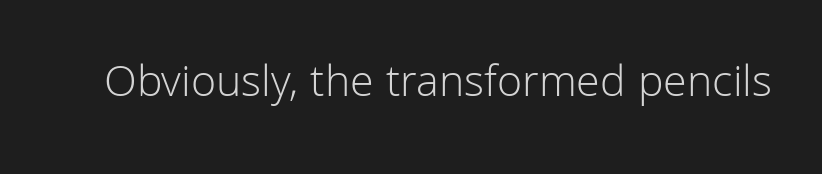
The letters advance in unequal steps, a hallmark of proportional type. Weight: regular or lighter. To sum up the face: it is a sans, with no serifs. Honestly, the letter spacing is just normal — you wouldn't notice it.
